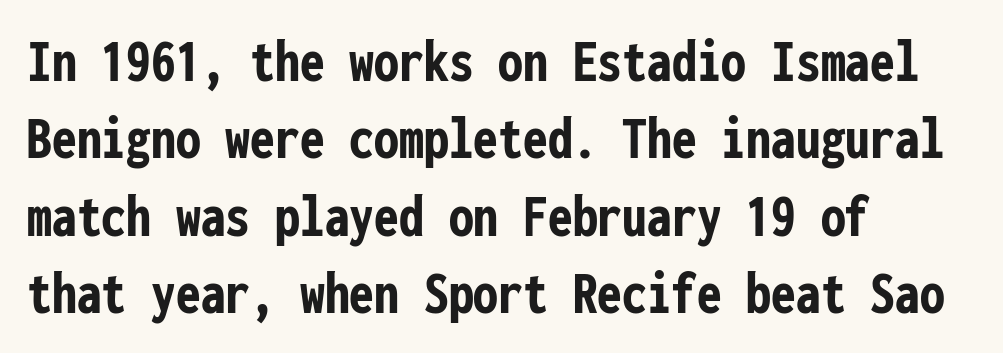
Q: Is the text bold? A: Yes.
Q: Is the text italic (slanted)? A: No, it is upright.
Q: Is the typeface a serif or a sans-serif typeface? A: Sans-serif.
Q: Is the text underlined? A: No.
Q: How is the paragraph aligned? A: Left-aligned.
Q: Is the spacing between letters normal or unusually wide? A: Normal.
Q: Is the spacing between lines tight, normal or loose? A: Normal.
Q: Width (condensed, normal, or wide)? A: Condensed.
Q: Stroke contrast? A: Low.
Q: x-height? A: Medium.
Q: Monospaced? A: Yes.
